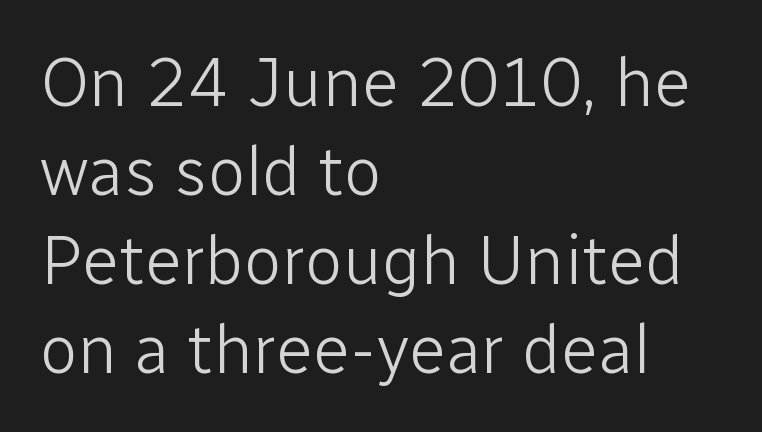
Is there any slant? The stems are plumb. Unlike a traditional serif, this face leaves its strokes unadorned. Varying glyph widths throughout — classic text-font behaviour. Glyph-to-glyph distance matches everyday printed text. Weight: regular or lighter. This rendering uses left alignment, leaving the right contour irregular.
